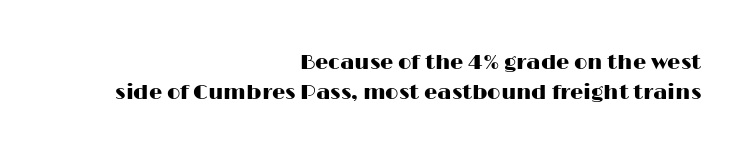
{"italic": "no", "underline": "no", "align": "right", "line_spacing": "normal", "line_spacing_ratio": 1.45, "letter_spacing": "normal", "letter_spacing_em": 0.0, "glyph_px": 21}
